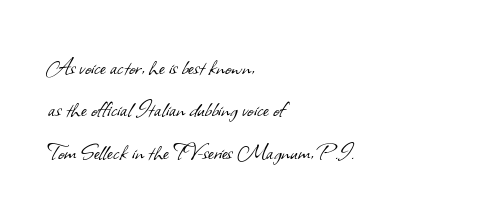
The image shows 27 px text type; set left-aligned, normal line spacing (1.57x), normal letter spacing, not underlined.
